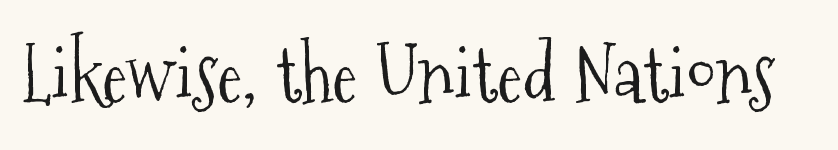
These lines are rendered in a variable-pitch font. Regarding serifs, this sample has them. Is this a heavy cut? Hardly; it is regular or lighter. Posture: straight, roman, zero tilt.
